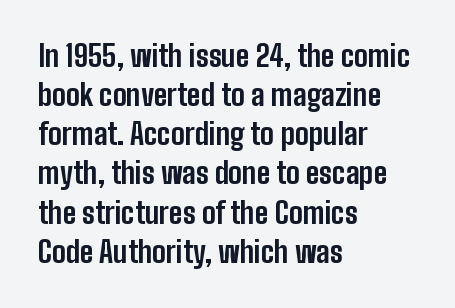
{"serif": "no", "italic": "no", "bold": "yes", "weight": "bold", "width": "condensed", "stroke_contrast": "low", "x_height": "medium", "monospaced": "no", "underline": "no", "align": "left", "line_spacing": "normal", "line_spacing_ratio": 1.35, "letter_spacing": "normal", "letter_spacing_em": 0.0, "glyph_px": 29}
